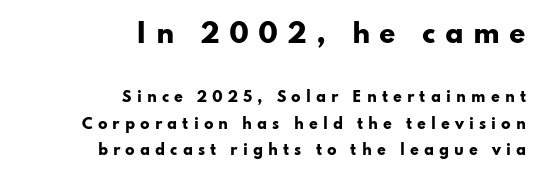
The image shows 26 px bold type, upright; set right-aligned, line spacing 1.87x, unusually wide letter spacing (+0.36 em), not underlined; the first (top) block is 1.86x larger.
